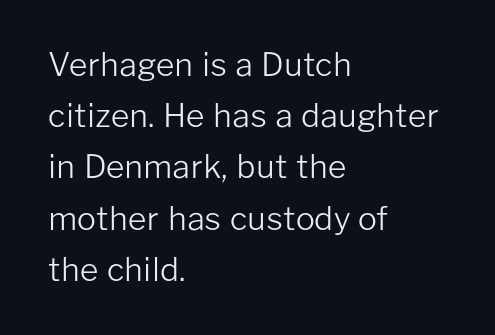
The image shows 32 px light sans-serif type, upright; set left-aligned, normal line spacing (1.6x), normal letter spacing, not underlined; low stroke contrast and a medium x-height.
